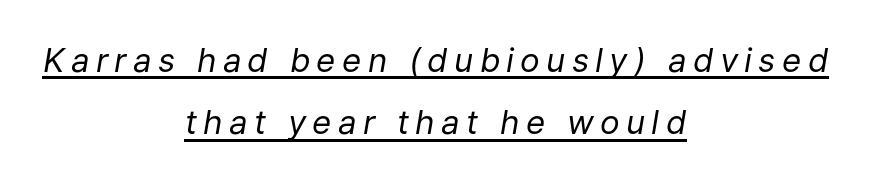
The image shows 33 px regular-weight type, italic (leaning right); set centered, line spacing 1.89x, underlined; low stroke contrast and a medium x-height.
